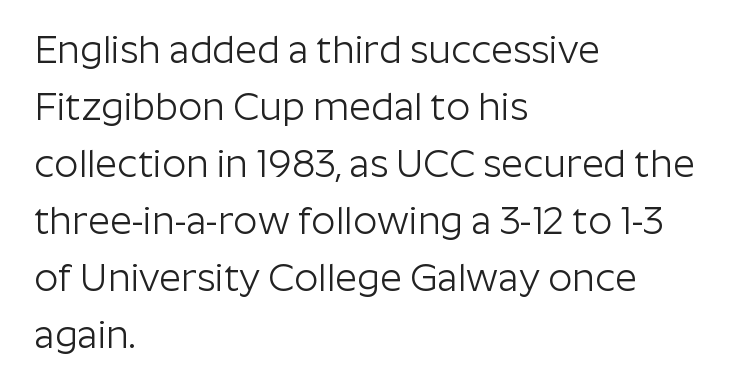
A normal amount of white space separates one row of letters from the next. The lettering holds an erect, upright posture throughout. Any mark beneath the type? The region is blank. Each word holds together tightly as a unit, with standard inter-letter gaps. Think of a printed novel: that variable character pitch is what you see here.
